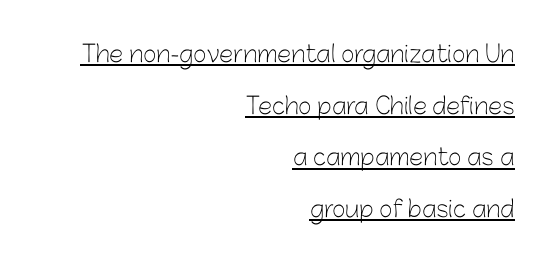
The image shows 23 px text type, upright; set right-aligned, loose line spacing (2.25x), normal letter spacing, underlined.
